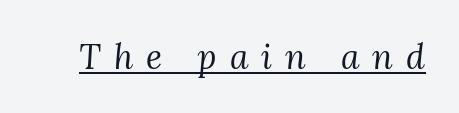
Q: Is the text bold? A: No.
Q: Is the text italic (slanted)? A: Yes, it leans right by about 3 degrees.
Q: Is the typeface a serif or a sans-serif typeface? A: Serif.
Q: Is the text underlined? A: Yes.
Q: Is the spacing between letters normal or unusually wide? A: Unusually wide.
Q: Width (condensed, normal, or wide)? A: Normal.
Q: Stroke contrast? A: Medium.
Q: x-height? A: Medium.
Q: Monospaced? A: No.
